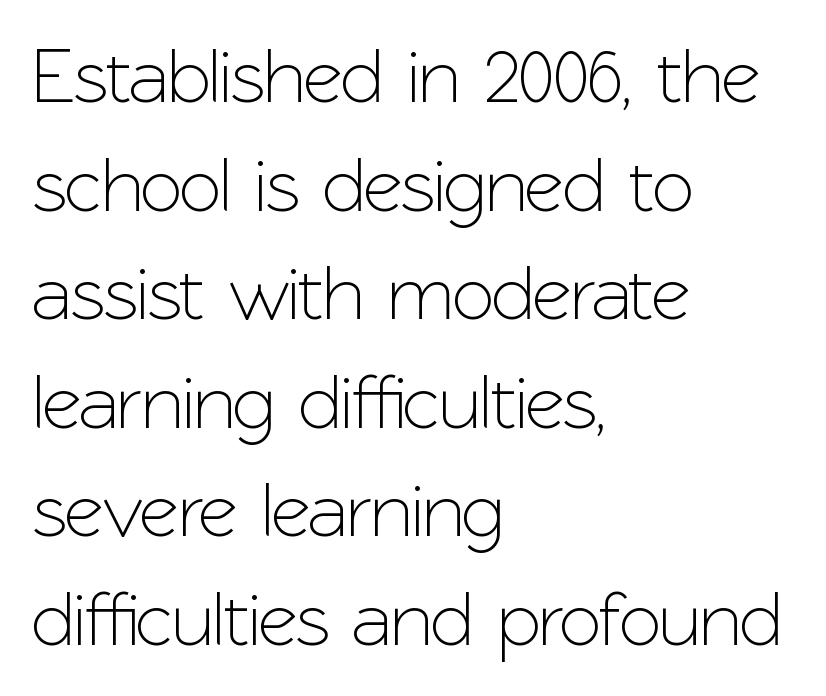
The image shows 77 px sans-serif type, upright; set left-aligned, normal line spacing (1.41x), normal letter spacing, not underlined; low stroke contrast and a medium x-height.
